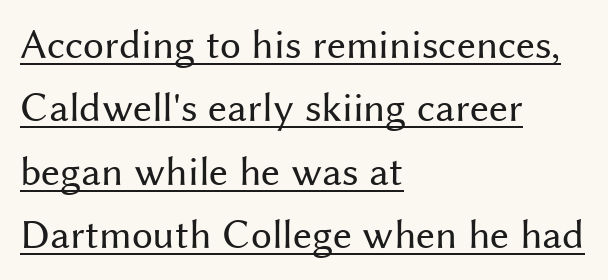
The face looks like a standard text weight, possibly lighter. This is the regular roman posture of the typeface. Emphasis is given by a line drawn under the lettering. Typeset ragged right — the left edge is the straight one. Short note: letters normally spaced.
